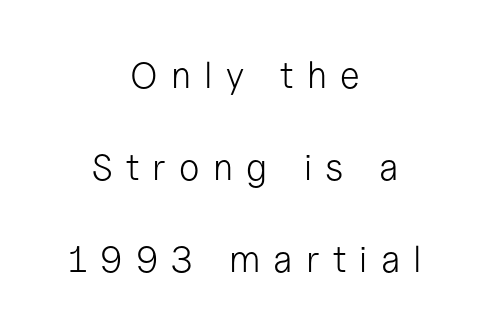
Q: Is the text bold? A: No.
Q: Is the text italic (slanted)? A: No, it is upright.
Q: Is the typeface a serif or a sans-serif typeface? A: Sans-serif.
Q: Is the text underlined? A: No.
Q: How is the paragraph aligned? A: Centered.
Q: Is the spacing between letters normal or unusually wide? A: Unusually wide.
Q: Is the spacing between lines tight, normal or loose? A: Loose.
Q: Width (condensed, normal, or wide)? A: Normal.
Q: Stroke contrast? A: Low.
Q: x-height? A: Medium.
Q: Monospaced? A: No.
